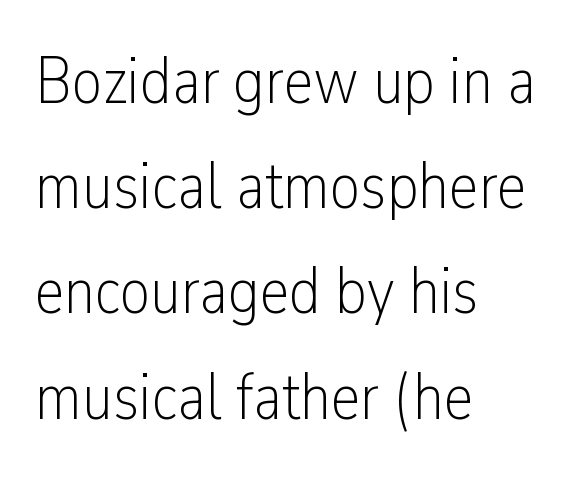
Leading: standard. Anything drawn beneath the words? Only blank space. These lines stack with their left ends in a neat column. The letterforms sit at book weight or below.
